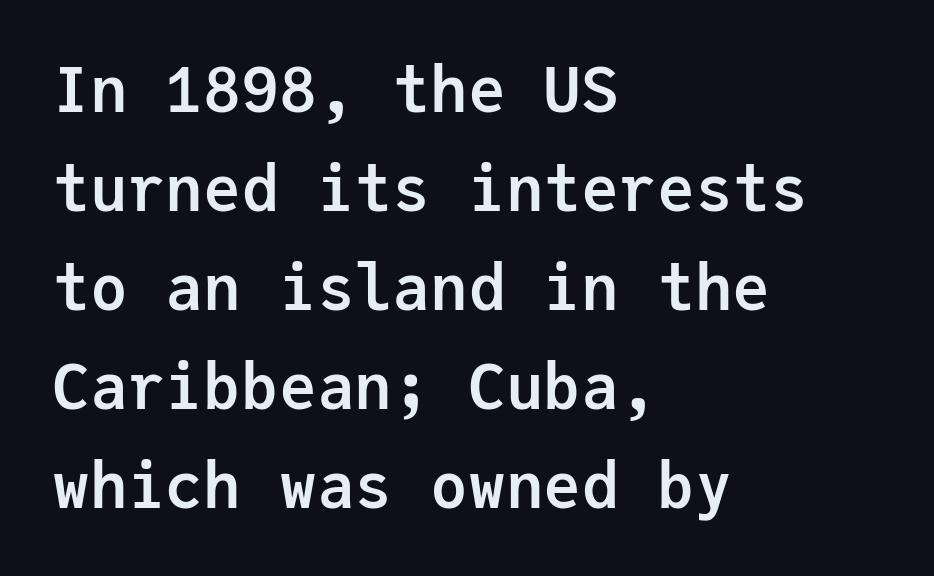
The image shows 63 px semibold sans-serif type, upright, monospaced; set left-aligned, normal line spacing (1.57x), normal letter spacing, not underlined; low stroke contrast and a medium x-height.
